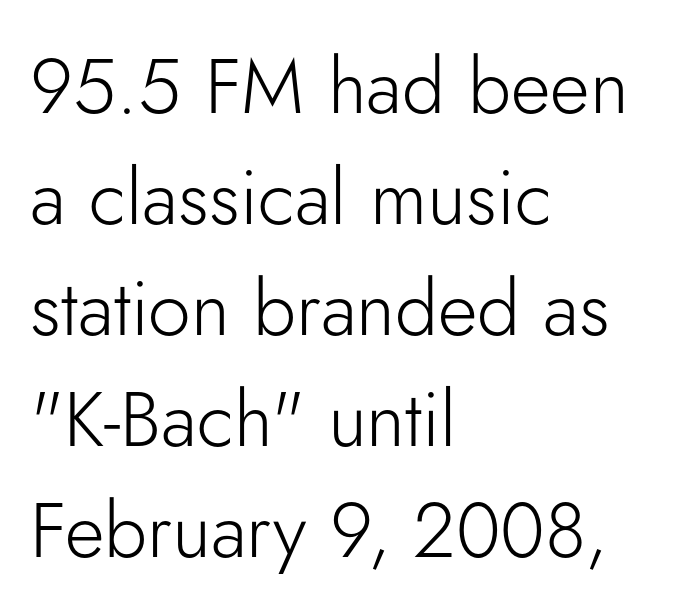
Is this a fixed-width face? No — the glyphs have proportional, varying widths. The letters carry no serifs — their stems end cleanly without finishing strokes. Between one letter and the next there's only the usual sliver of space. The words here are not underlined. A typesetter would mark this as roman, not italic.
